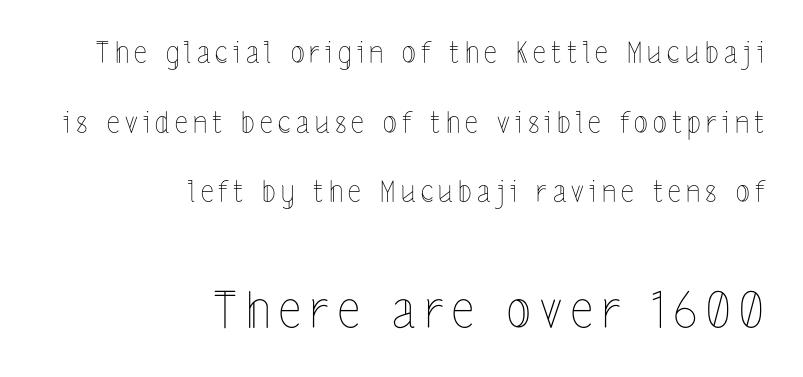
{"italic": "no", "bold": "no", "weight": "thin", "width": "condensed", "x_height": "medium", "monospaced": "no", "underline": "no", "align": "right", "line_spacing": "loose", "line_spacing_ratio": 2.4, "larger_block": "second", "size_ratio": 1.72, "glyph_px": 50}
